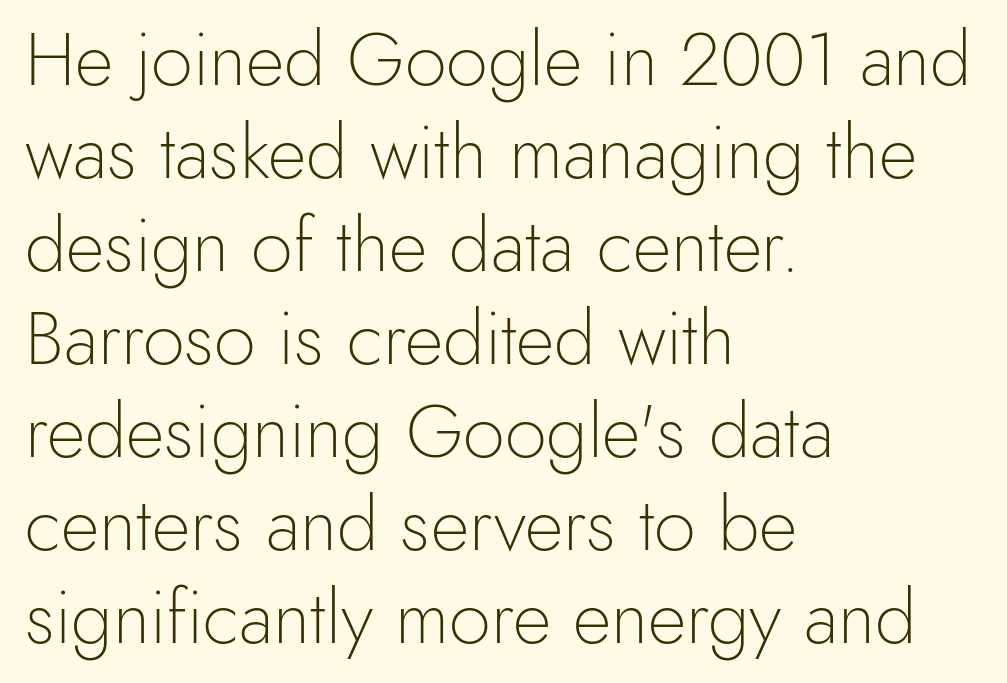
Anything drawn beneath the words? Only blank space. The tracking reads as untouched default to a designer's eye. The rendering uses natural spacing where letterforms have individual widths. Serifs: no, the terminals of the letterforms are clean. Compared with a centered layout, this one pins lines to the left instead.
